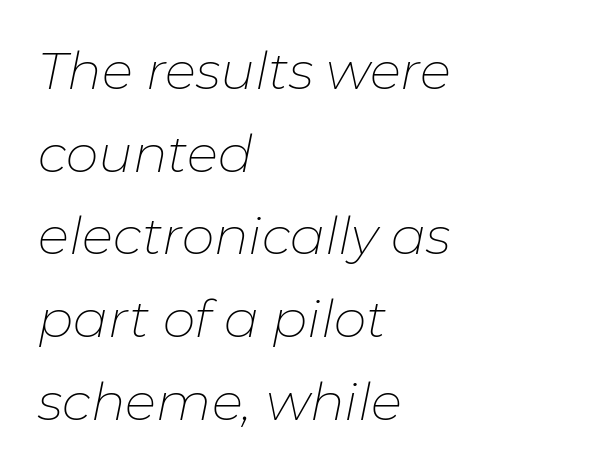
{"italic": "yes", "lean": "right", "slant_degrees": 11, "bold": "no", "weight": "thin", "width": "normal", "stroke_contrast": "low", "x_height": "medium", "monospaced": "no", "underline": "no", "align": "left", "line_spacing": "normal", "line_spacing_ratio": 1.59, "letter_spacing": "normal", "letter_spacing_em": 0.0, "glyph_px": 52}
